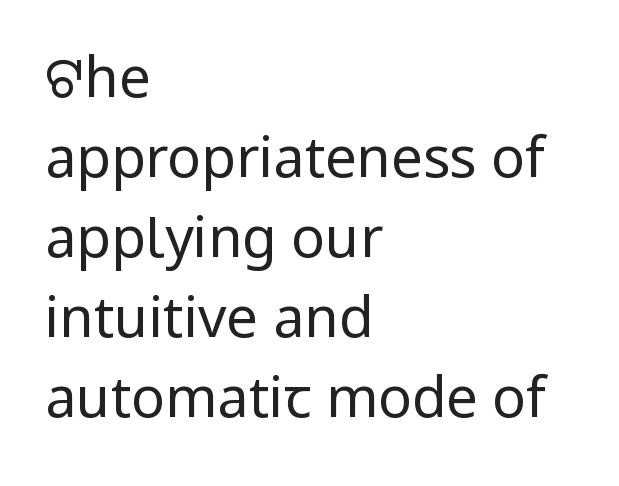
Q: Is the text bold? A: No.
Q: Is the text italic (slanted)? A: No, it is upright.
Q: Is the typeface a serif or a sans-serif typeface? A: Sans-serif.
Q: Is the text underlined? A: No.
Q: How is the paragraph aligned? A: Left-aligned.
Q: Is the spacing between letters normal or unusually wide? A: Normal.
Q: Is the spacing between lines tight, normal or loose? A: Normal.
Q: Width (condensed, normal, or wide)? A: Normal.
Q: Stroke contrast? A: Low.
Q: x-height? A: Medium.
Q: Monospaced? A: No.
